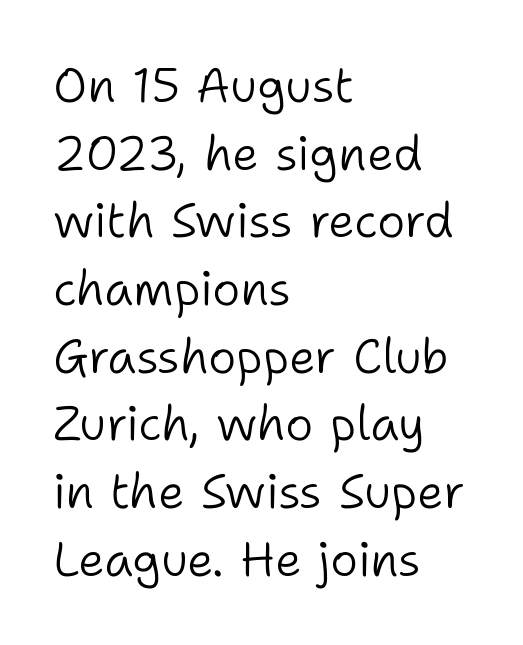
This rendering features lettering with no underline. The letters look calm and open, with moderate or lighter stems. Every stem runs plumb, perpendicular to the baseline. The characters display no serif detailing; their extremities are plain.
